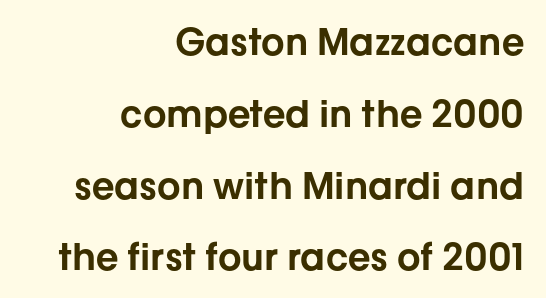
{"serif": "no", "italic": "no", "width": "normal", "stroke_contrast": "low", "x_height": "medium", "monospaced": "no", "underline": "no", "align": "right", "line_spacing": "loose", "line_spacing_ratio": 1.94, "letter_spacing": "normal", "letter_spacing_em": 0.0, "glyph_px": 37}
